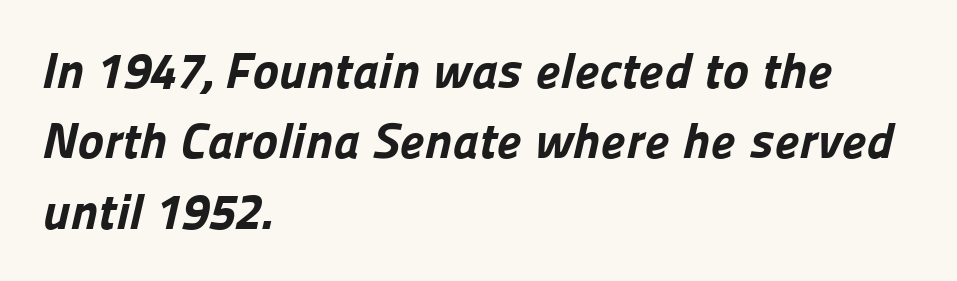
Q: Is the text bold? A: Yes.
Q: Is the typeface a serif or a sans-serif typeface? A: Sans-serif.
Q: Is the text underlined? A: No.
Q: How is the paragraph aligned? A: Left-aligned.
Q: Is the spacing between letters normal or unusually wide? A: Normal.
Q: Is the spacing between lines tight, normal or loose? A: Normal.
Q: Width (condensed, normal, or wide)? A: Normal.
Q: Stroke contrast? A: Low.
Q: x-height? A: Medium.
Q: Monospaced? A: No.
